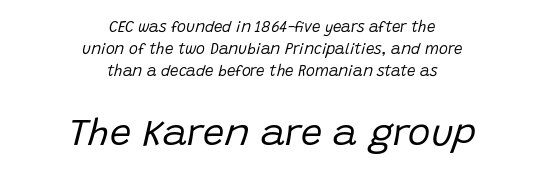
{"italic": "yes", "lean": "right", "slant_degrees": 15, "bold": "no", "weight": "regular", "width": "normal", "stroke_contrast": "low", "x_height": "large", "monospaced": "no", "underline": "no", "align": "center", "line_spacing": "normal", "line_spacing_ratio": 1.46, "letter_spacing": "normal", "letter_spacing_em": 0.0, "larger_block": "second", "size_ratio": 2.53, "glyph_px": 38}
